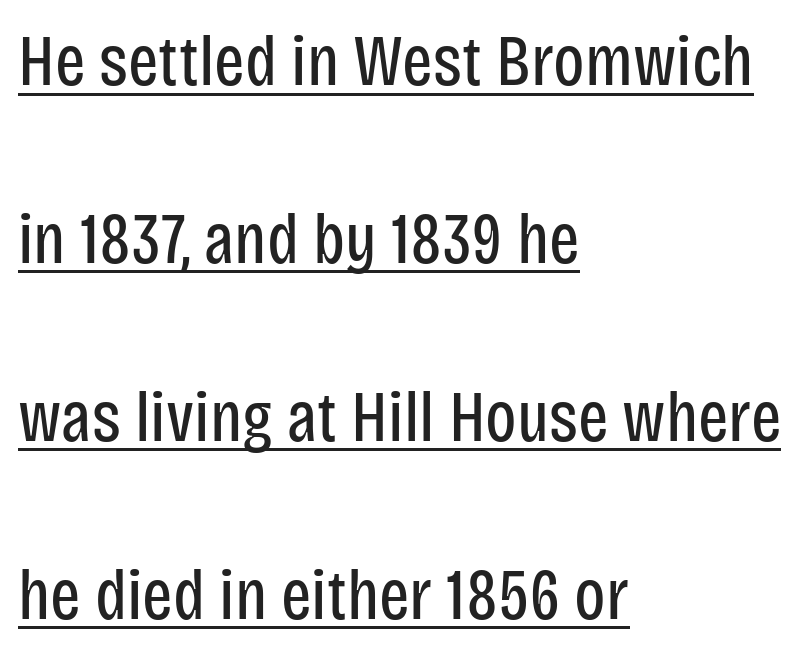
{"serif": "no", "italic": "no", "bold": "no", "weight": "regular", "width": "condensed", "stroke_contrast": "low", "x_height": "large", "monospaced": "no", "underline": "yes", "align": "left", "line_spacing": "loose", "line_spacing_ratio": 2.47, "letter_spacing": "normal", "letter_spacing_em": 0.0, "glyph_px": 72}
